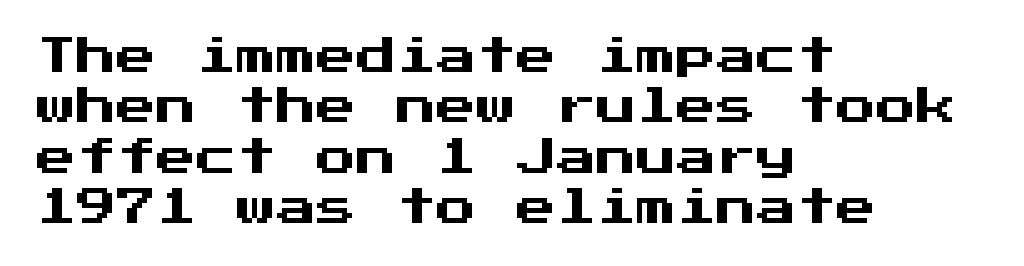
The image shows 40 px sans-serif type, upright; set left-aligned, normal line spacing (1.26x), normal letter spacing, not underlined; medium stroke contrast and a medium x-height.
